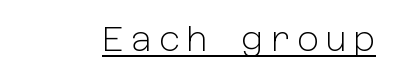
The image shows 34 px light sans-serif type, upright; set underlined; low stroke contrast and a medium x-height.
